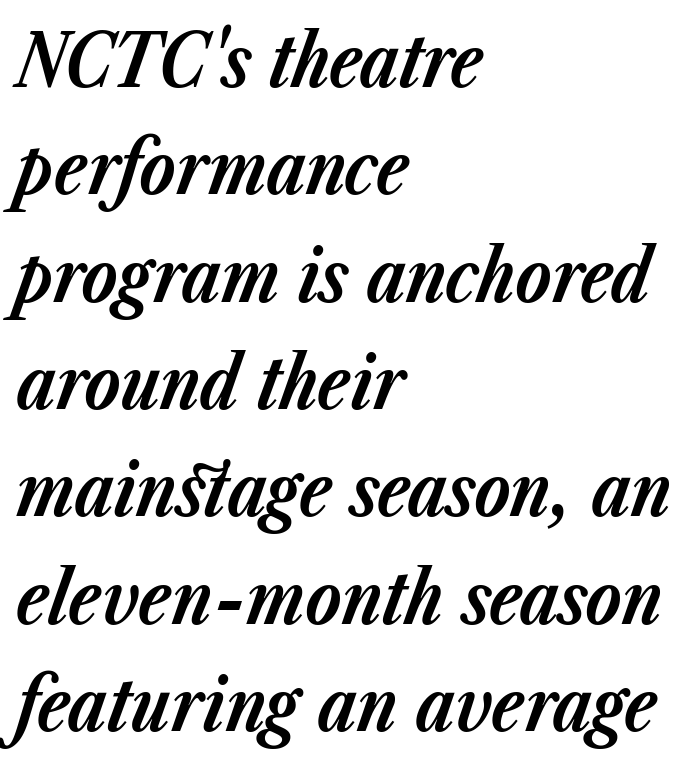
The image shows 73 px bold type, italic (leaning right); set left-aligned, normal line spacing (1.47x), normal letter spacing, not underlined; low stroke contrast and a medium x-height.
